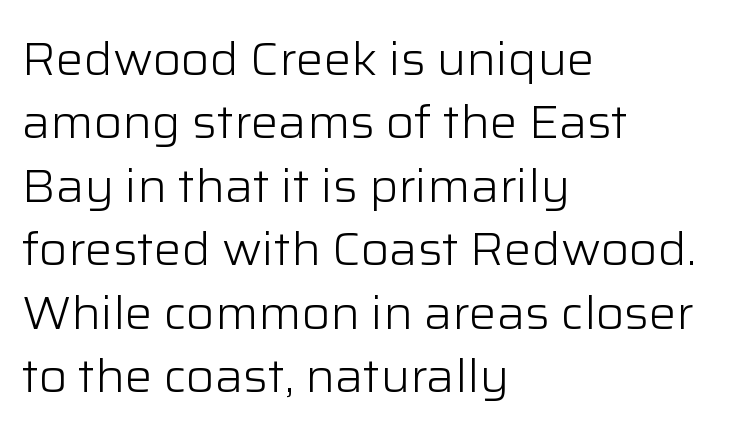
Q: Is the text bold? A: No.
Q: Is the text italic (slanted)? A: No, it is upright.
Q: Is the typeface a serif or a sans-serif typeface? A: Sans-serif.
Q: Is the text underlined? A: No.
Q: How is the paragraph aligned? A: Left-aligned.
Q: Is the spacing between letters normal or unusually wide? A: Normal.
Q: Is the spacing between lines tight, normal or loose? A: Normal.
Q: Width (condensed, normal, or wide)? A: Normal.
Q: Stroke contrast? A: Low.
Q: x-height? A: Medium.
Q: Monospaced? A: No.
